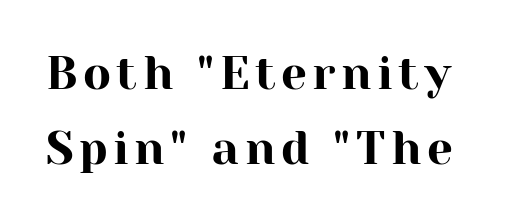
Q: Is the text italic (slanted)? A: No, it is upright.
Q: Is the typeface a serif or a sans-serif typeface? A: Serif.
Q: Is the text underlined? A: No.
Q: Is the spacing between lines tight, normal or loose? A: Normal.
Q: Width (condensed, normal, or wide)? A: Normal.
Q: Stroke contrast? A: High.
Q: x-height? A: Medium.
Q: Monospaced? A: No.
